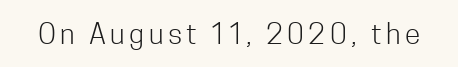
The image shows 28 px light, condensed sans-serif type, upright; set not underlined; low stroke contrast and a medium x-height.
